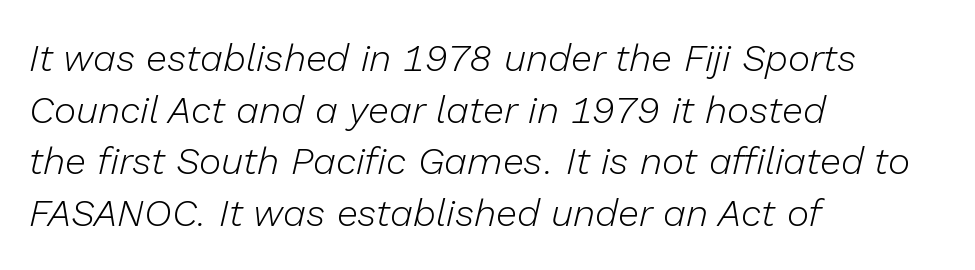
The face used here is proportionally spaced, like ordinary book or web type. Is the block centered? No — it sits flush against the left margin. Weight: regular or lighter. This sample uses an oblique cut, with every glyph tilted off the vertical. This rendering leaves character spacing at its baseline value. Glance below the letters and you will spot only blank space.
